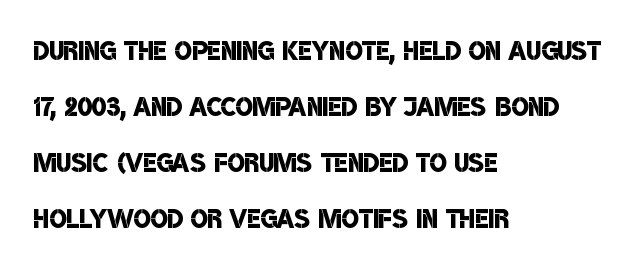
The image shows 36 px semibold, condensed sans-serif type; set left-aligned, normal line spacing (1.56x), normal letter spacing, not underlined; low stroke contrast and a large x-height.
